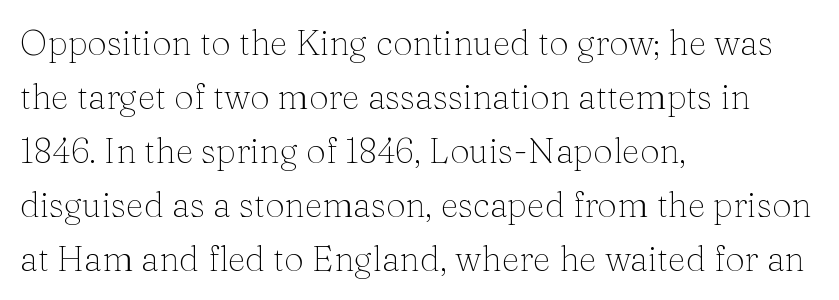
{"serif": "yes", "italic": "no", "bold": "no", "weight": "thin", "width": "normal", "stroke_contrast": "medium", "x_height": "medium", "monospaced": "no", "underline": "no", "align": "left", "line_spacing": "normal", "line_spacing_ratio": 1.54, "letter_spacing": "normal", "letter_spacing_em": 0.0, "glyph_px": 35}
